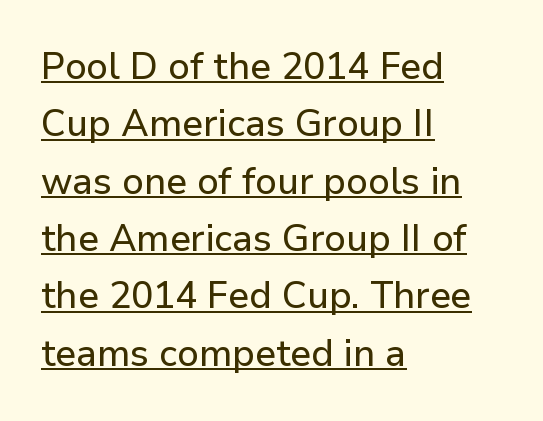
Q: Is the text italic (slanted)? A: No, it is upright.
Q: Is the typeface a serif or a sans-serif typeface? A: Sans-serif.
Q: Is the text underlined? A: Yes.
Q: How is the paragraph aligned? A: Left-aligned.
Q: Is the spacing between letters normal or unusually wide? A: Normal.
Q: Is the spacing between lines tight, normal or loose? A: Normal.
Q: Width (condensed, normal, or wide)? A: Normal.
Q: Stroke contrast? A: Low.
Q: x-height? A: Medium.
Q: Monospaced? A: No.
